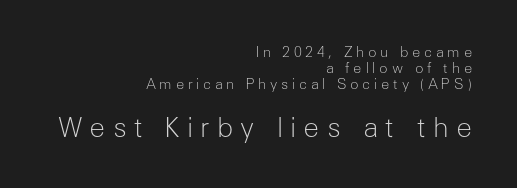
{"italic": "no", "bold": "no", "underline": "no", "align": "right", "line_spacing": "tight", "line_spacing_ratio": 1.15, "letter_spacing": "wide", "letter_spacing_em": 0.26, "larger_block": "second", "size_ratio": 1.93, "glyph_px": 27}
